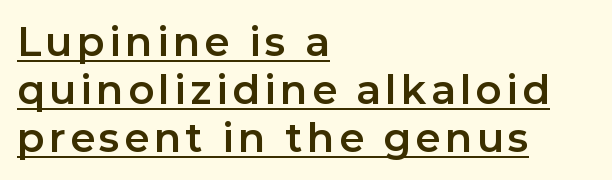
The image shows 40 px sans-serif type, upright; set left-aligned, line spacing 1.2x, underlined; low stroke contrast and a medium x-height.
